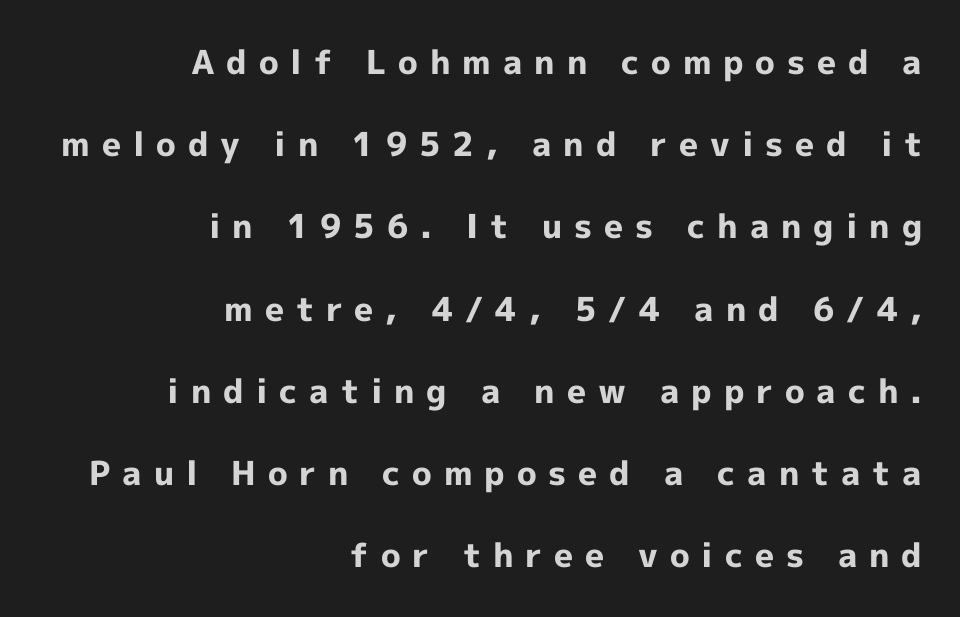
The image shows 33 px bold sans-serif type, upright; set right-aligned, loose line spacing (2.49x), unusually wide letter spacing (+0.36 em), not underlined; a medium x-height.
